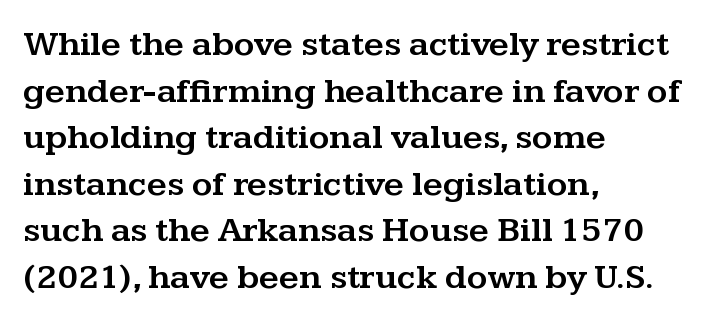
Q: Is the text italic (slanted)? A: No, it is upright.
Q: Is the typeface a serif or a sans-serif typeface? A: Serif.
Q: Is the text underlined? A: No.
Q: How is the paragraph aligned? A: Left-aligned.
Q: Is the spacing between letters normal or unusually wide? A: Normal.
Q: Is the spacing between lines tight, normal or loose? A: Normal.
Q: Width (condensed, normal, or wide)? A: Wide.
Q: Stroke contrast? A: Medium.
Q: x-height? A: Medium.
Q: Monospaced? A: No.
